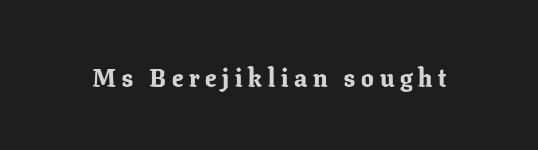
Q: Is the text bold? A: Yes.
Q: Is the text italic (slanted)? A: No, it is upright.
Q: Is the text underlined? A: No.
Q: Is the spacing between letters normal or unusually wide? A: Unusually wide.
